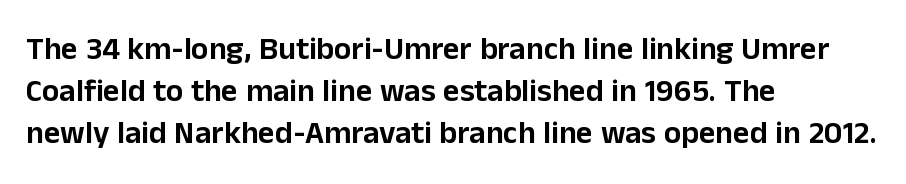
The image shows 32 px sans-serif type, upright; set left-aligned, normal line spacing (1.32x), normal letter spacing, not underlined; low stroke contrast and a medium x-height.
